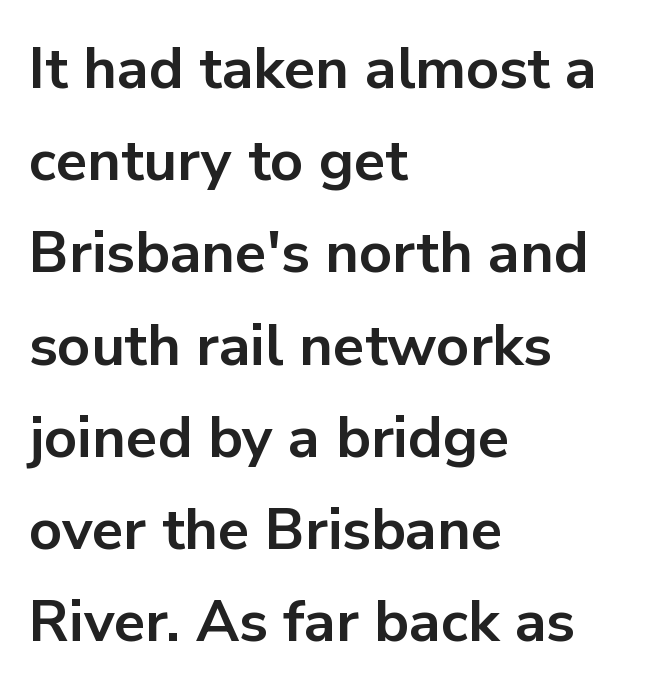
The image shows 58 px bold sans-serif type, upright; set left-aligned, normal line spacing (1.59x), normal letter spacing, not underlined; low stroke contrast and a medium x-height.
